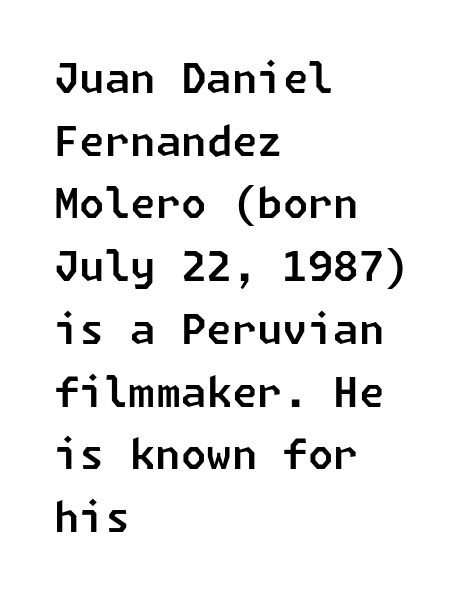
Q: Is the typeface a serif or a sans-serif typeface? A: Sans-serif.
Q: Is the text underlined? A: No.
Q: How is the paragraph aligned? A: Left-aligned.
Q: Is the spacing between letters normal or unusually wide? A: Normal.
Q: Is the spacing between lines tight, normal or loose? A: Normal.
Q: Width (condensed, normal, or wide)? A: Normal.
Q: Stroke contrast? A: Low.
Q: x-height? A: Medium.
